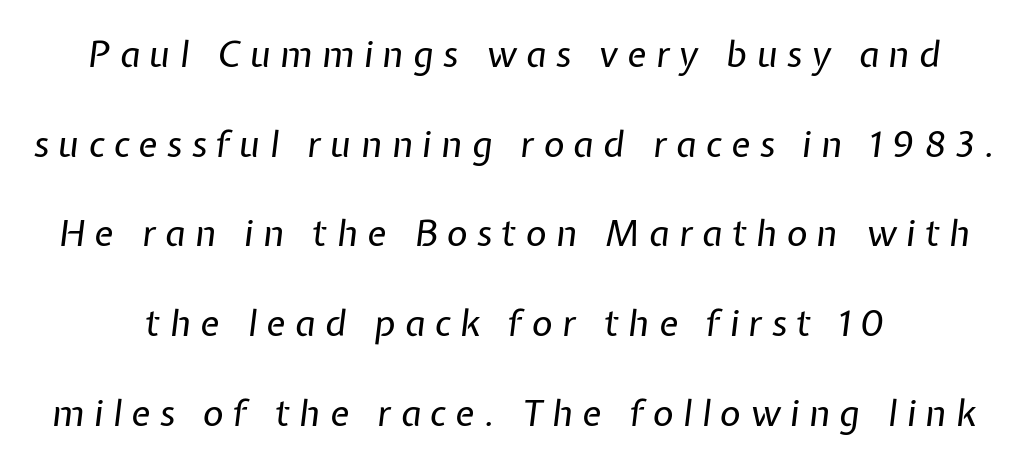
Q: Is the text bold? A: No.
Q: Is the text italic (slanted)? A: Yes, it leans right by about 7 degrees.
Q: Is the text underlined? A: No.
Q: How is the paragraph aligned? A: Centered.
Q: Is the spacing between letters normal or unusually wide? A: Unusually wide.
Q: Is the spacing between lines tight, normal or loose? A: Loose.
Q: Width (condensed, normal, or wide)? A: Normal.
Q: Stroke contrast? A: Low.
Q: x-height? A: Medium.
Q: Monospaced? A: No.
